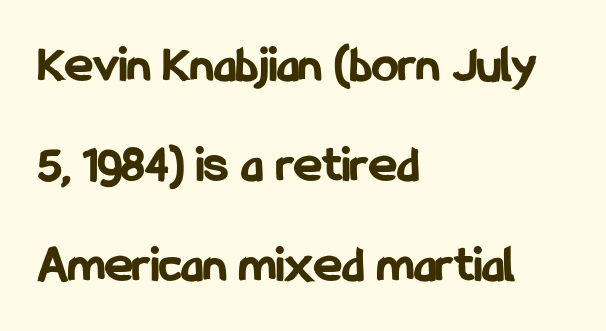
The image shows 53 px bold, condensed sans-serif type, upright; set left-aligned, line spacing 1.89x, normal letter spacing, not underlined; low stroke contrast and a medium x-height.
